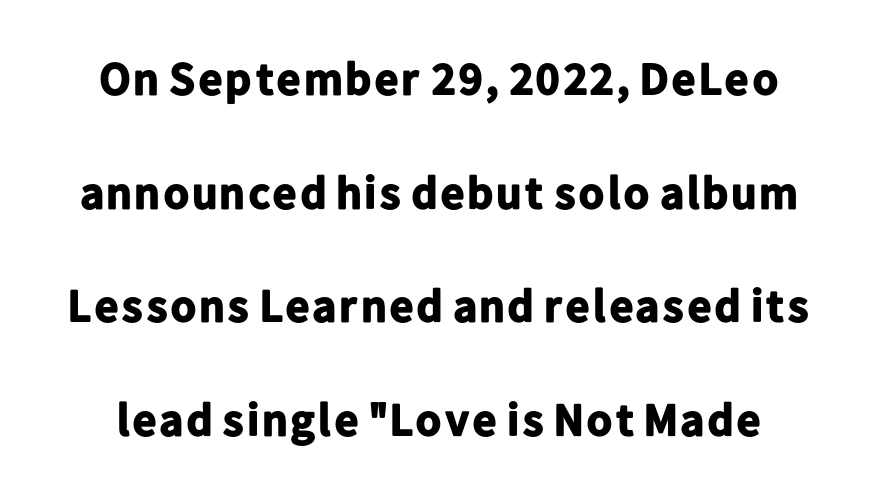
The image shows 46 px bold sans-serif type, upright; set loose line spacing (2.47x), normal letter spacing, not underlined; low stroke contrast and a medium x-height.
